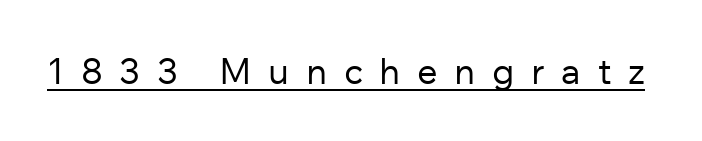
{"serif": "no", "italic": "no", "bold": "no", "weight": "regular", "width": "normal", "stroke_contrast": "low", "x_height": "medium", "monospaced": "no", "underline": "yes", "letter_spacing": "wide", "letter_spacing_em": 0.46, "glyph_px": 36}
